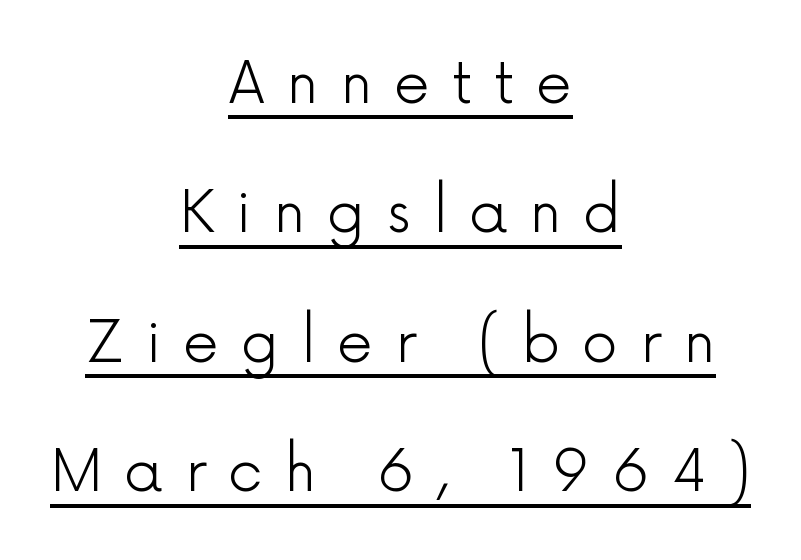
The image shows 57 px light sans-serif type, upright; set centered, loose line spacing (2.27x), unusually wide letter spacing (+0.38 em), underlined; a medium x-height.
